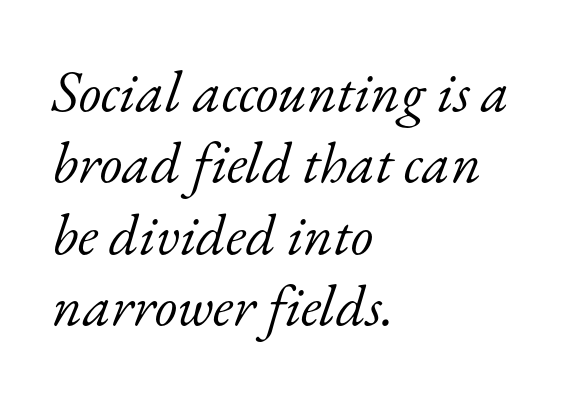
Layout note: lines flush left. Does the type have serifs? Yes, each stem ends in a small foot. Stem width sits at or under what a default text font uses. The zone under the glyphs is completely vacant. When letters slant like this, we call the style italic. Caption: standard tracking, unaltered.
